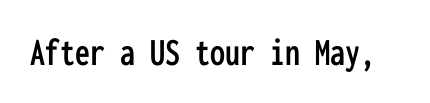
The area under the type is left untouched. Between one letter and the next there's only the usual sliver of space. Every character here occupies the same horizontal width, giving the sample a typewriter-like rhythm. A roman cut, with each character standing at attention. Typographically, this falls in the sans-serif category.
